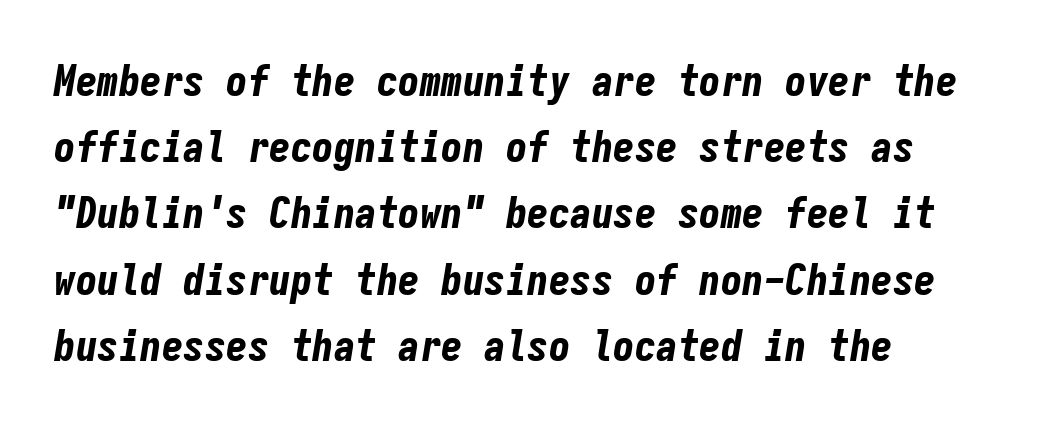
The image shows 43 px bold, condensed type, italic (leaning right), monospaced; set left-aligned, normal line spacing (1.54x), normal letter spacing, not underlined; low stroke contrast and a medium x-height.
